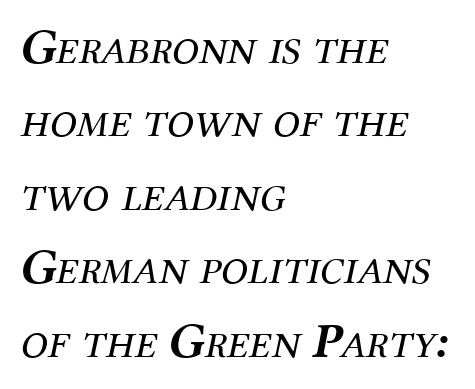
Q: Is the text bold? A: No.
Q: Is the text italic (slanted)? A: Yes, it leans right by about 12 degrees.
Q: Is the typeface a serif or a sans-serif typeface? A: Serif.
Q: Is the text underlined? A: No.
Q: How is the paragraph aligned? A: Left-aligned.
Q: Is the spacing between letters normal or unusually wide? A: Normal.
Q: Is the spacing between lines tight, normal or loose? A: Normal.
Q: Width (condensed, normal, or wide)? A: Normal.
Q: Stroke contrast? A: Medium.
Q: x-height? A: Medium.
Q: Monospaced? A: No.
